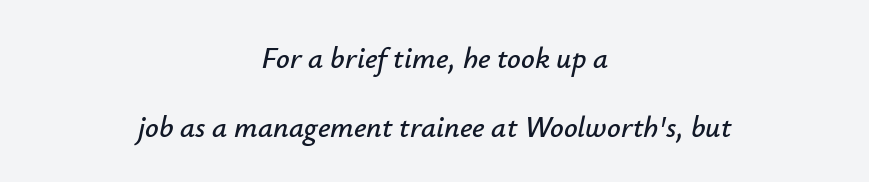
The text carries the slant typical of an italic or oblique font. Is the block centered? Yes — each line is placed symmetrically about the middle. This rendering leaves character spacing at its baseline value. Rows of type keep a wide berth in the vertical direction. Just letters on the line, the space beneath them empty. The passage shown is typed in a proportional face where columns would drift.
